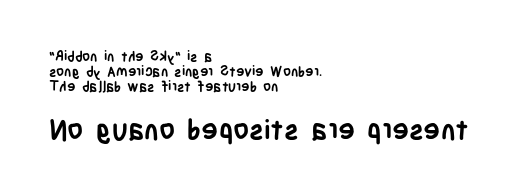
{"serif": "no", "italic": "no", "bold": "yes", "weight": "semibold", "width": "condensed", "stroke_contrast": "low", "x_height": "large", "monospaced": "no", "underline": "no", "align": "left", "line_spacing": "tight", "line_spacing_ratio": 1.07, "letter_spacing": "normal", "letter_spacing_em": 0.0, "larger_block": "second", "size_ratio": 2.0, "glyph_px": 28}
